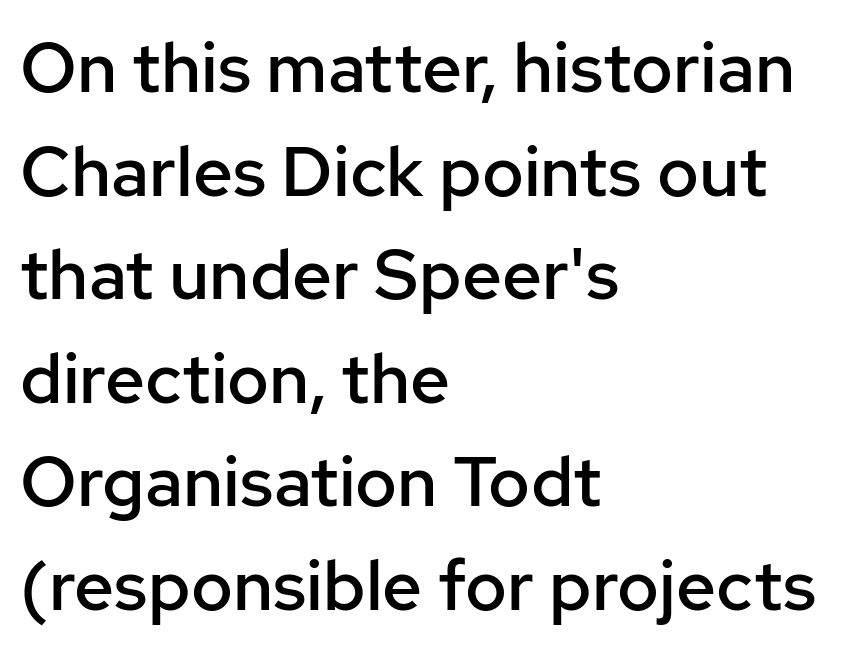
{"serif": "no", "italic": "no", "bold": "semi", "weight": "semibold", "width": "normal", "stroke_contrast": "low", "x_height": "medium", "monospaced": "no", "underline": "no", "align": "left", "line_spacing": "normal", "line_spacing_ratio": 1.48, "letter_spacing": "normal", "letter_spacing_em": 0.0, "glyph_px": 70}
